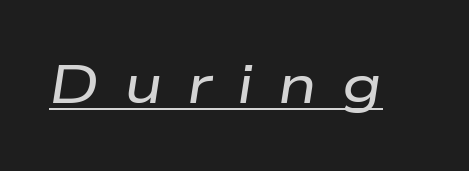
Look at the tracking — it's clearly loosened, letters drifting apart. Every character sits at an angle, as italics do. Note the varied advance widths — an 'i' is clearly narrower than an 'm'. Somebody hit Ctrl+U on this one — the words are underlined.
